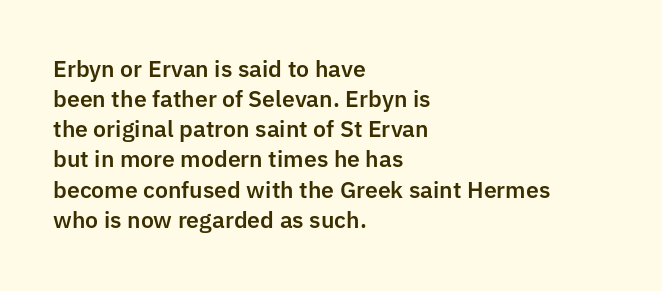
{"italic": "no", "underline": "no", "align": "left", "line_spacing": "normal", "line_spacing_ratio": 1.37, "letter_spacing": "normal", "letter_spacing_em": 0.0, "glyph_px": 22}
